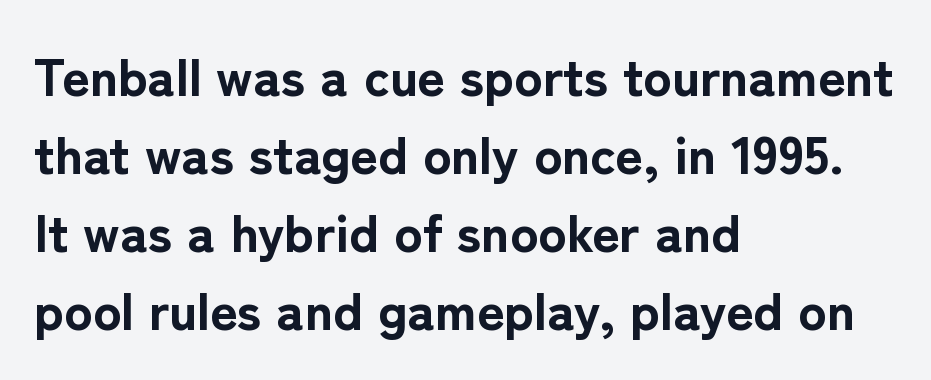
{"serif": "no", "italic": "no", "bold": "yes", "weight": "bold", "width": "normal", "stroke_contrast": "low", "x_height": "medium", "monospaced": "no", "underline": "no", "align": "left", "line_spacing": "normal", "line_spacing_ratio": 1.47, "letter_spacing": "normal", "letter_spacing_em": 0.0, "glyph_px": 53}
